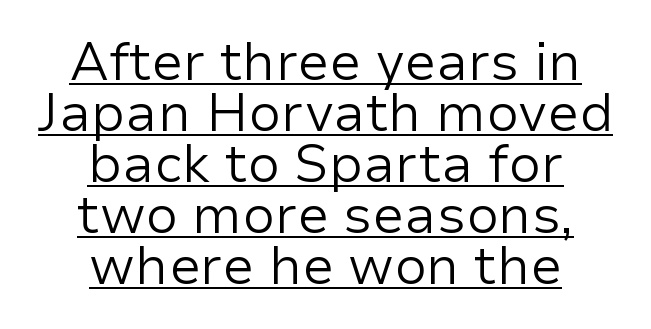
The weight would be labelled regular, book, light, or lighter still. What decoration does the sample have? An underline. Does the type have serifs? No, each stem ends abruptly. One-word summary of the alignment: center.
